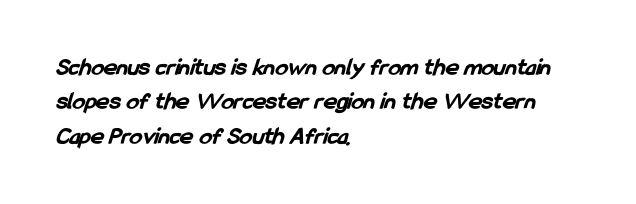
Q: Is the text bold? A: Yes.
Q: Is the text underlined? A: No.
Q: How is the paragraph aligned? A: Left-aligned.
Q: Is the spacing between letters normal or unusually wide? A: Normal.
Q: Is the spacing between lines tight, normal or loose? A: Normal.
